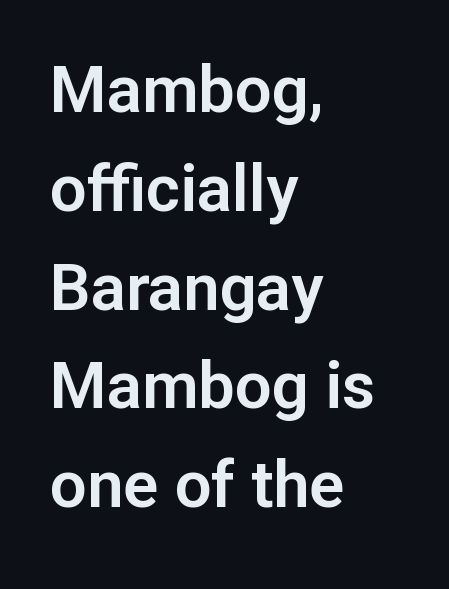
Q: Is the text italic (slanted)? A: No, it is upright.
Q: Is the typeface a serif or a sans-serif typeface? A: Sans-serif.
Q: Is the text underlined? A: No.
Q: How is the paragraph aligned? A: Left-aligned.
Q: Is the spacing between letters normal or unusually wide? A: Normal.
Q: Is the spacing between lines tight, normal or loose? A: Normal.
Q: Width (condensed, normal, or wide)? A: Normal.
Q: Stroke contrast? A: Low.
Q: x-height? A: Medium.
Q: Monospaced? A: No.
